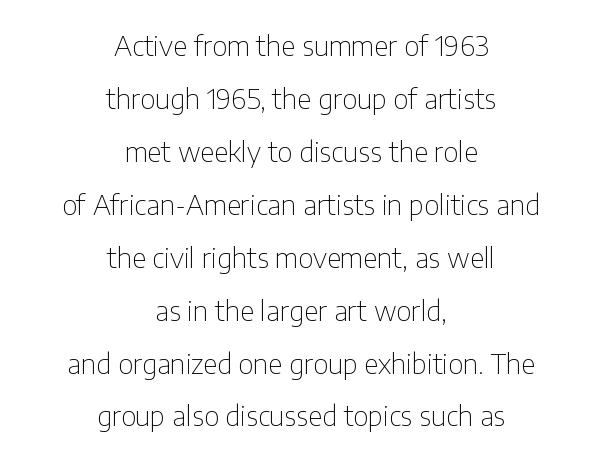
The image shows 28 px thin, condensed sans-serif type, upright; set centered, line spacing 1.89x, normal letter spacing, not underlined; low stroke contrast and a medium x-height.
